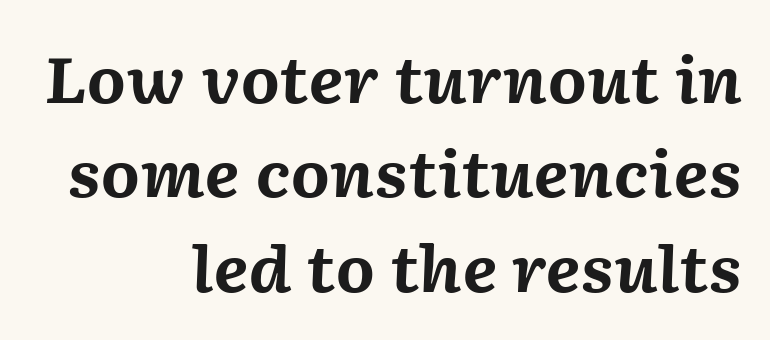
Q: Is the text bold? A: Yes.
Q: Is the text italic (slanted)? A: Yes, it leans right by about 2 degrees.
Q: Is the text underlined? A: No.
Q: How is the paragraph aligned? A: Right-aligned.
Q: Is the spacing between letters normal or unusually wide? A: Normal.
Q: Is the spacing between lines tight, normal or loose? A: Normal.
Q: Width (condensed, normal, or wide)? A: Normal.
Q: Stroke contrast? A: Medium.
Q: x-height? A: Medium.
Q: Monospaced? A: No.
